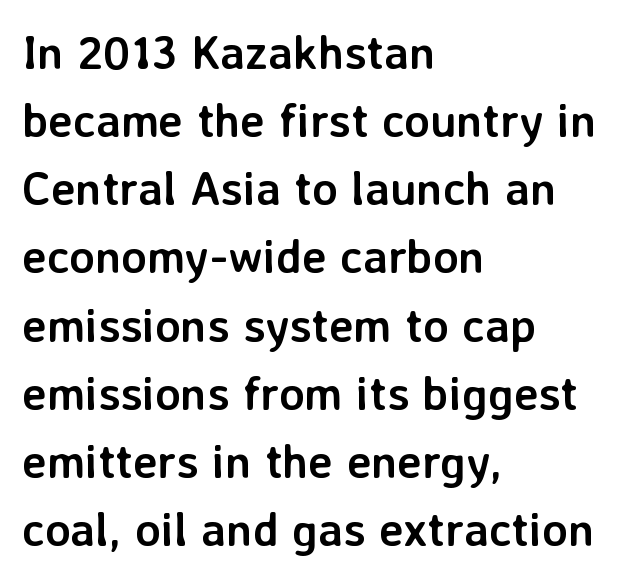
Q: Is the text bold? A: Yes.
Q: Is the text italic (slanted)? A: No, it is upright.
Q: Is the typeface a serif or a sans-serif typeface? A: Sans-serif.
Q: Is the text underlined? A: No.
Q: How is the paragraph aligned? A: Left-aligned.
Q: Is the spacing between letters normal or unusually wide? A: Normal.
Q: Is the spacing between lines tight, normal or loose? A: Normal.
Q: Width (condensed, normal, or wide)? A: Normal.
Q: Stroke contrast? A: Low.
Q: x-height? A: Medium.
Q: Monospaced? A: No.
